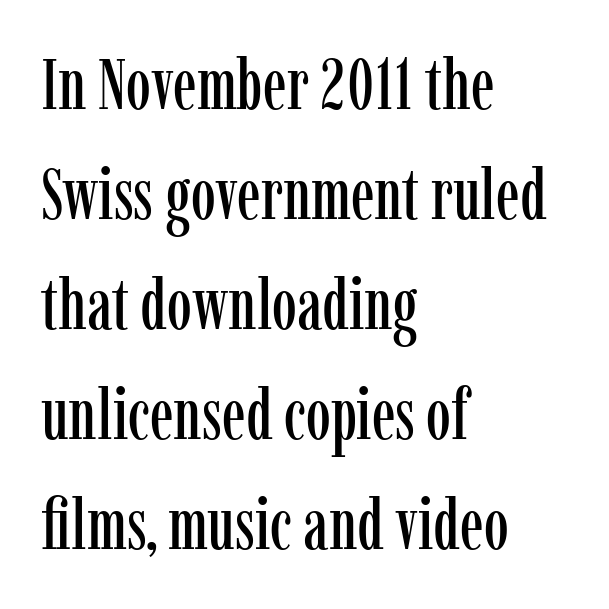
{"serif": "yes", "italic": "no", "width": "condensed", "stroke_contrast": "low", "x_height": "medium", "monospaced": "no", "underline": "no", "align": "left", "line_spacing": "normal", "line_spacing_ratio": 1.55, "letter_spacing": "normal", "letter_spacing_em": 0.0, "glyph_px": 71}
